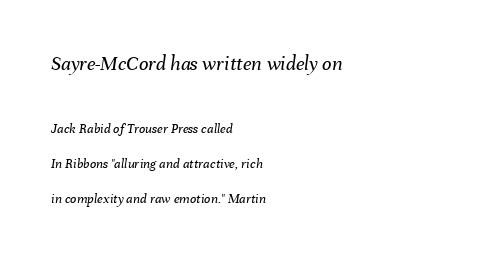
{"italic": "yes", "lean": "right", "slant_degrees": 8, "bold": "no", "underline": "no", "align": "left", "line_spacing": "loose", "line_spacing_ratio": 2.49, "letter_spacing": "normal", "letter_spacing_em": 0.0, "larger_block": "first", "size_ratio": 1.5, "glyph_px": 21}
